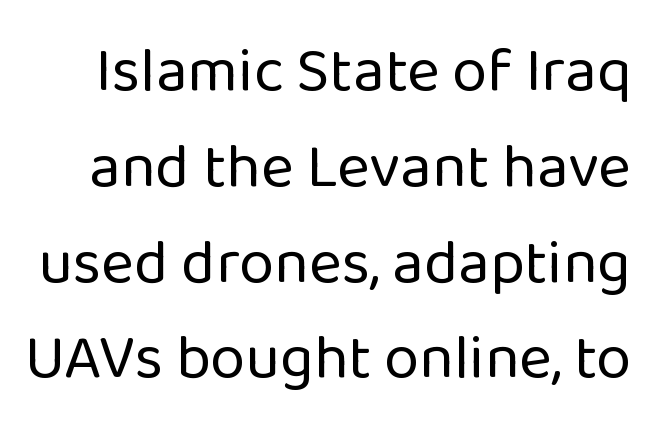
The image shows 63 px regular-weight sans-serif type, upright; set normal line spacing (1.52x), normal letter spacing, not underlined; low stroke contrast and a medium x-height.
